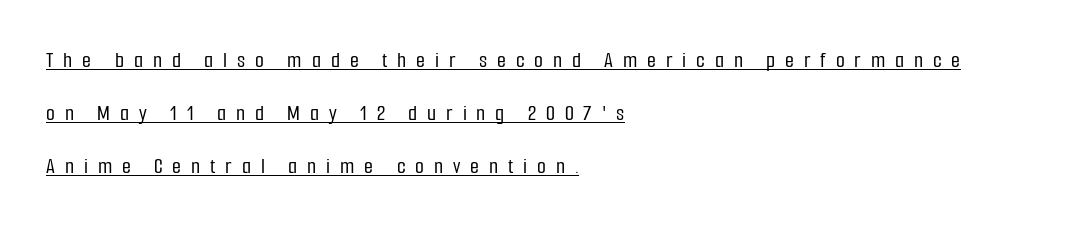
Q: Is the text italic (slanted)? A: No, it is upright.
Q: Is the text underlined? A: Yes.
Q: How is the paragraph aligned? A: Left-aligned.
Q: Is the spacing between letters normal or unusually wide? A: Unusually wide.
Q: Is the spacing between lines tight, normal or loose? A: Loose.
